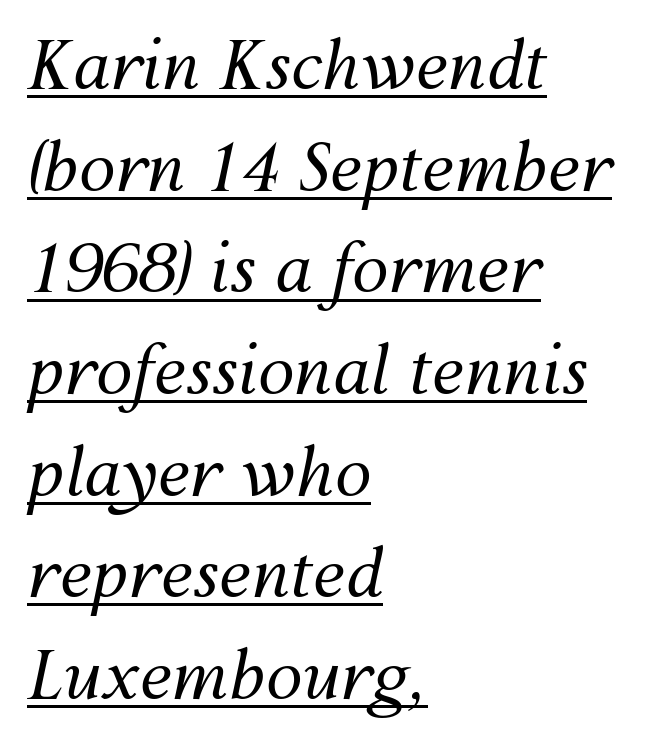
Q: Is the text bold? A: No.
Q: Is the text italic (slanted)? A: Yes, it leans right by about 12 degrees.
Q: Is the text underlined? A: Yes.
Q: How is the paragraph aligned? A: Left-aligned.
Q: Is the spacing between letters normal or unusually wide? A: Normal.
Q: Is the spacing between lines tight, normal or loose? A: Normal.
Q: Width (condensed, normal, or wide)? A: Normal.
Q: Stroke contrast? A: Medium.
Q: x-height? A: Medium.
Q: Monospaced? A: No.
